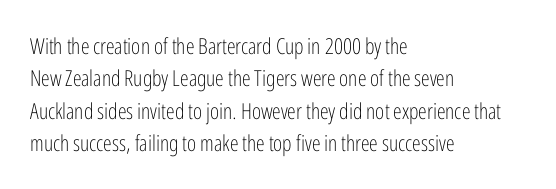
Does extra space separate the letters? No, they use regular spacing. Compared with a typical body face, this is equally light or lighter still. Casual observation: everything's shoved over to the left. This sample keeps an unexceptional amount of space between lines.
